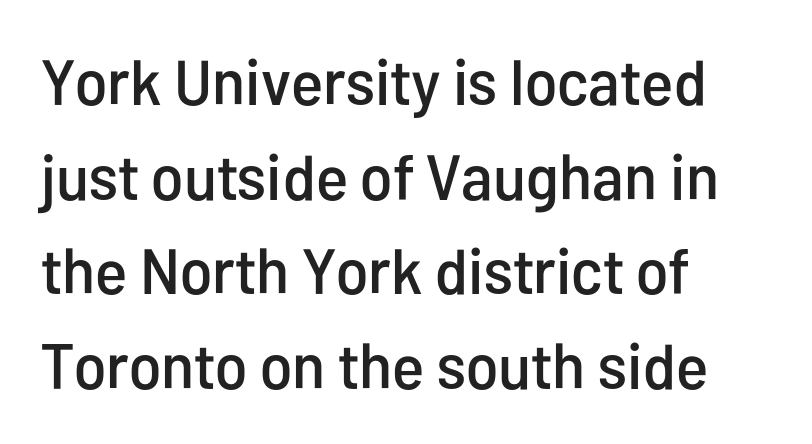
The image shows 64 px condensed sans-serif type, upright; set left-aligned, normal line spacing (1.48x), normal letter spacing, not underlined; low stroke contrast and a medium x-height.
